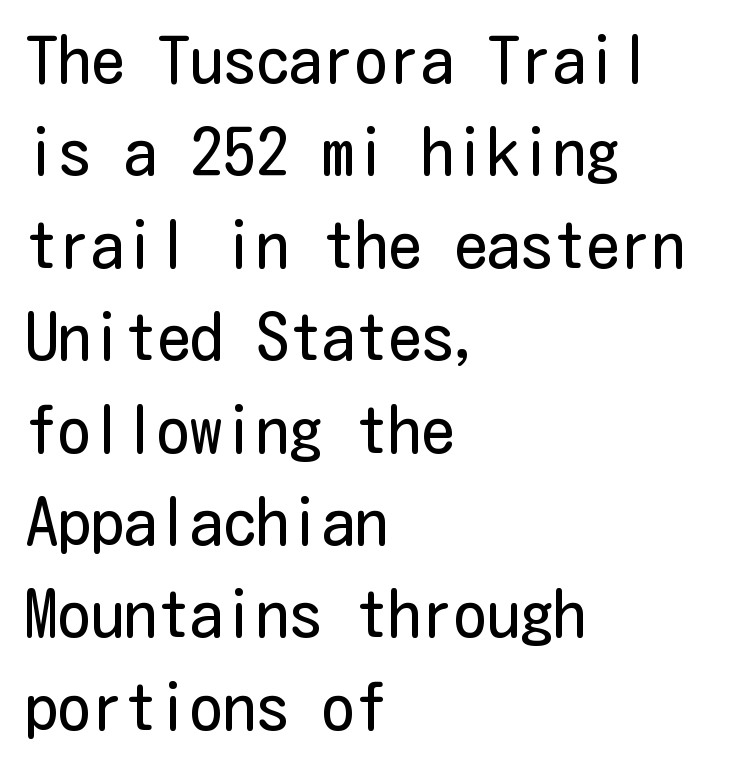
Q: Is the text bold? A: No.
Q: Is the text italic (slanted)? A: No, it is upright.
Q: Is the typeface a serif or a sans-serif typeface? A: Sans-serif.
Q: Is the text underlined? A: No.
Q: How is the paragraph aligned? A: Left-aligned.
Q: Is the spacing between letters normal or unusually wide? A: Normal.
Q: Is the spacing between lines tight, normal or loose? A: Normal.
Q: Width (condensed, normal, or wide)? A: Condensed.
Q: Stroke contrast? A: Low.
Q: x-height? A: Medium.
